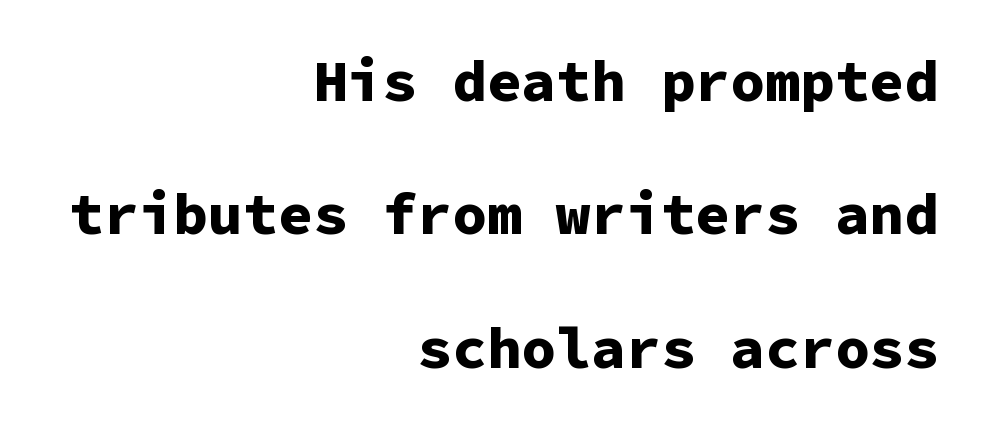
The typesetting leans heavy: a genuine bold. Is this a sans? Yes — the strokes have no serifs. A student would call this right alignment; a typographer would say flush right, rag left. The block of text is sparse from top to bottom, with ample space between rows. The font's upright variant was chosen for this text.
